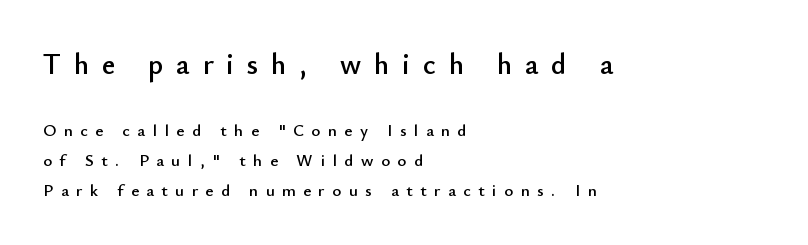
Q: Is the text italic (slanted)? A: No, it is upright.
Q: Is the typeface a serif or a sans-serif typeface? A: Sans-serif.
Q: Is the text underlined? A: No.
Q: How is the paragraph aligned? A: Left-aligned.
Q: Is the spacing between letters normal or unusually wide? A: Unusually wide.
Q: Which block of text is set in a larger size, the first (top) or the second (bottom)? A: The first (top) one.
Q: Width (condensed, normal, or wide)? A: Normal.
Q: Stroke contrast? A: Low.
Q: x-height? A: Small.
Q: Monospaced? A: No.
